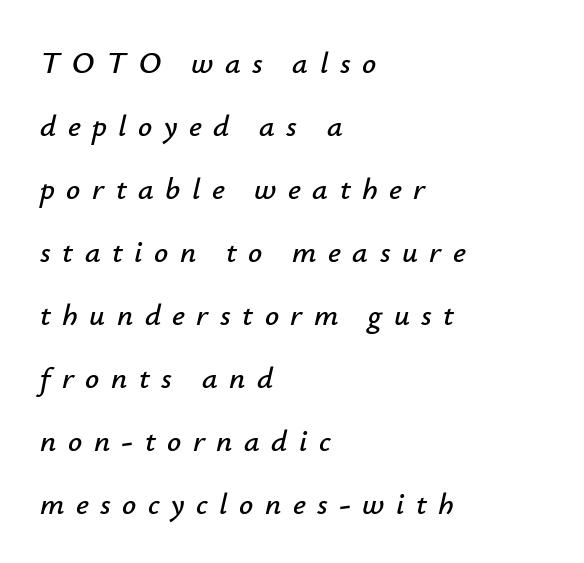
Q: Is the text italic (slanted)? A: Yes, it leans right by about 12 degrees.
Q: Is the text underlined? A: No.
Q: How is the paragraph aligned? A: Left-aligned.
Q: Is the spacing between letters normal or unusually wide? A: Unusually wide.
Q: Is the spacing between lines tight, normal or loose? A: Loose.
Q: Width (condensed, normal, or wide)? A: Normal.
Q: Stroke contrast? A: Low.
Q: x-height? A: Small.
Q: Monospaced? A: No.
